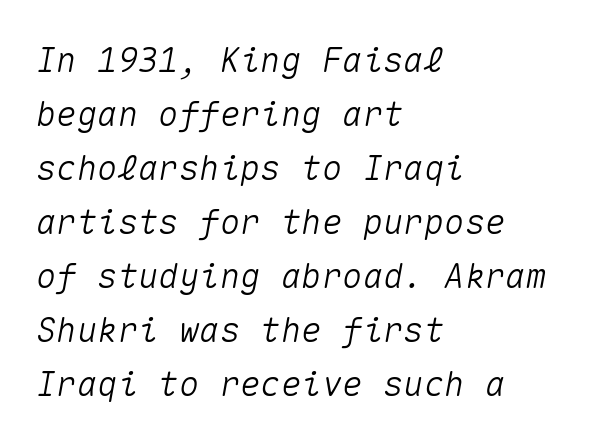
Q: Is the text italic (slanted)? A: Yes, it leans right by about 10 degrees.
Q: Is the text underlined? A: No.
Q: How is the paragraph aligned? A: Left-aligned.
Q: Is the spacing between letters normal or unusually wide? A: Normal.
Q: Is the spacing between lines tight, normal or loose? A: Normal.
Q: Width (condensed, normal, or wide)? A: Normal.
Q: Stroke contrast? A: Medium.
Q: x-height? A: Medium.
Q: Monospaced? A: Yes.
